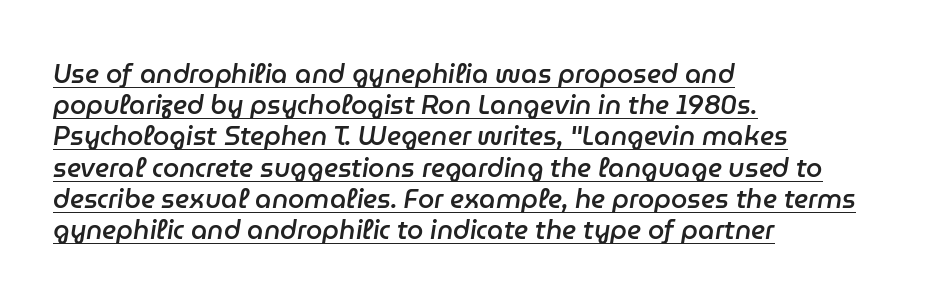
The image shows 26 px text type, italic (leaning right); set left-aligned, line spacing 1.2x, normal letter spacing, underlined.
